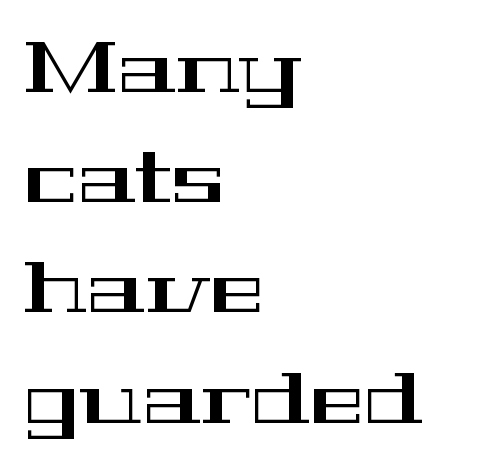
Q: Is the text italic (slanted)? A: No, it is upright.
Q: Is the typeface a serif or a sans-serif typeface? A: Serif.
Q: Is the text underlined? A: No.
Q: How is the paragraph aligned? A: Left-aligned.
Q: Is the spacing between letters normal or unusually wide? A: Normal.
Q: Is the spacing between lines tight, normal or loose? A: Normal.
Q: Width (condensed, normal, or wide)? A: Wide.
Q: Stroke contrast? A: High.
Q: x-height? A: Medium.
Q: Monospaced? A: No.
